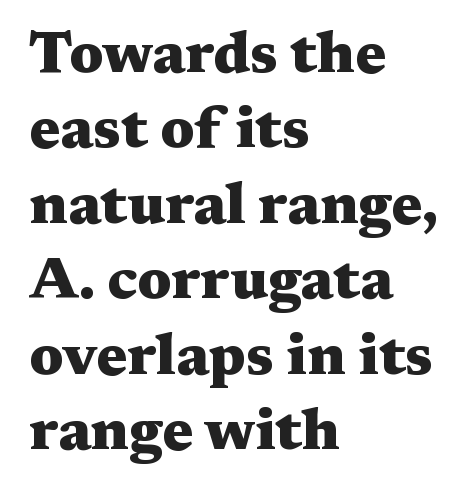
Looks like regular typesetting: each glyph gets only the width it needs. The letterforms sit shoulder to shoulder at normal distance. The glyphs are unaccompanied by any horizontal stroke below them. Posture: vertical. The rendering anchors every line to the left-hand side. Yep, those are serifs on the letters.
